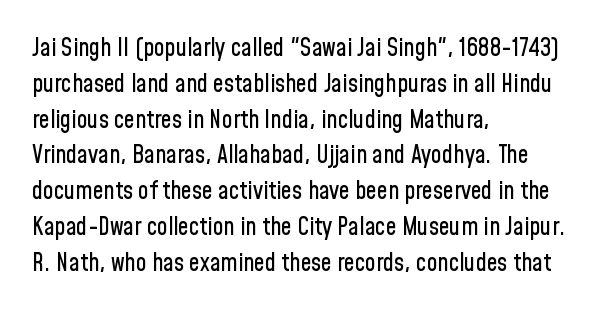
Summary of vertical rhythm: regular, with standard interline spacing. Is the block centered? No — it sits flush against the left margin. Nobody drew a line under any word here. Unlike italic type, these characters show no tilt at all.
